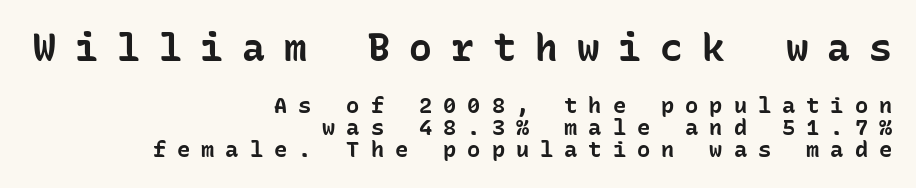
The image shows 38 px bold sans-serif type, upright, monospaced; set right-aligned, tight line spacing (1.0x), unusually wide letter spacing (+0.5 em), not underlined; the first (top) block is 1.73x larger; low stroke contrast and a medium x-height.
